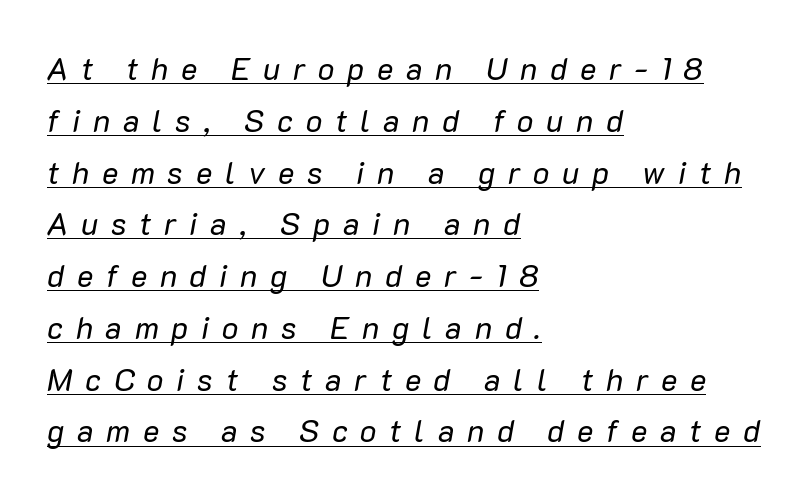
{"italic": "yes", "lean": "right", "slant_degrees": 10, "bold": "no", "weight": "regular", "width": "normal", "stroke_contrast": "low", "x_height": "medium", "monospaced": "no", "underline": "yes", "align": "left", "line_spacing": "normal", "line_spacing_ratio": 1.67, "letter_spacing": "wide", "letter_spacing_em": 0.41, "glyph_px": 31}
